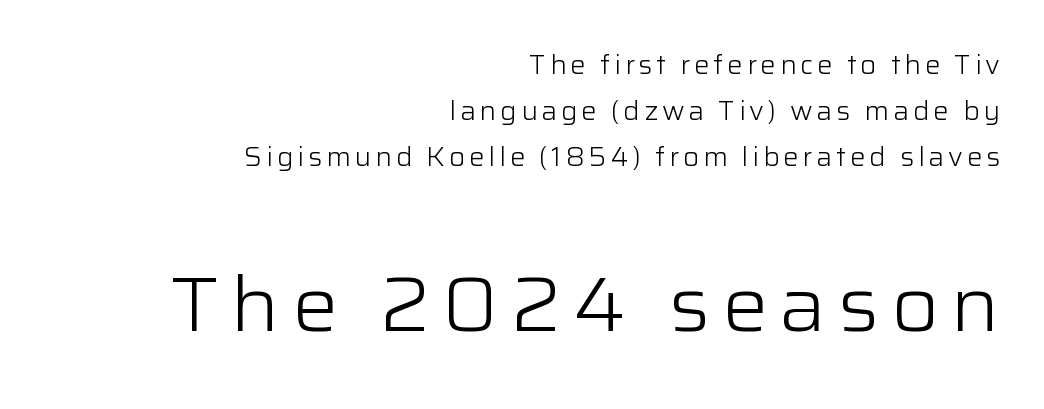
Q: Is the text bold? A: No.
Q: Is the text italic (slanted)? A: No, it is upright.
Q: Is the typeface a serif or a sans-serif typeface? A: Sans-serif.
Q: Is the text underlined? A: No.
Q: How is the paragraph aligned? A: Right-aligned.
Q: Which block of text is set in a larger size, the first (top) or the second (bottom)? A: The second (bottom) one.
Q: Width (condensed, normal, or wide)? A: Normal.
Q: Stroke contrast? A: Low.
Q: x-height? A: Medium.
Q: Monospaced? A: No.
